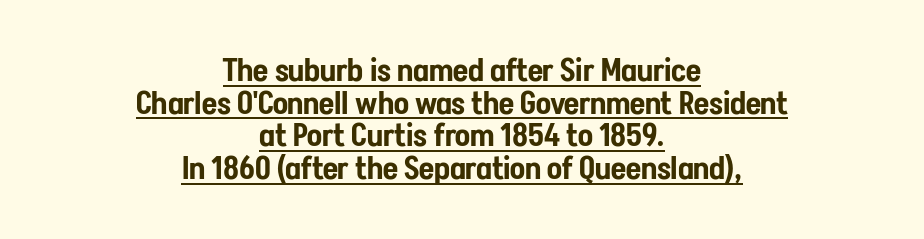
In terms of letterspacing, this is plain default setting. Style check: upright. Closely set lines give the paragraph a compact silhouette. These lines are centered, leaving both edges ragged. Each letter's strokes conclude bluntly, with no projecting serifs.
